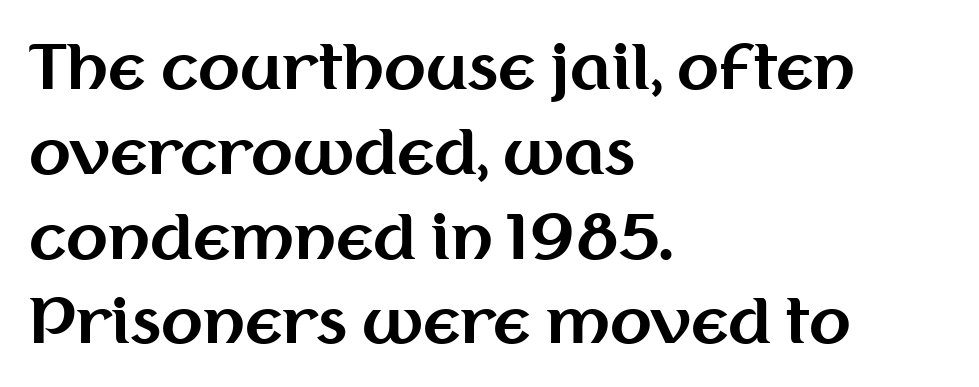
The image shows 61 px bold sans-serif type, upright; set left-aligned, normal line spacing (1.39x), normal letter spacing, not underlined; medium stroke contrast and a medium x-height.
